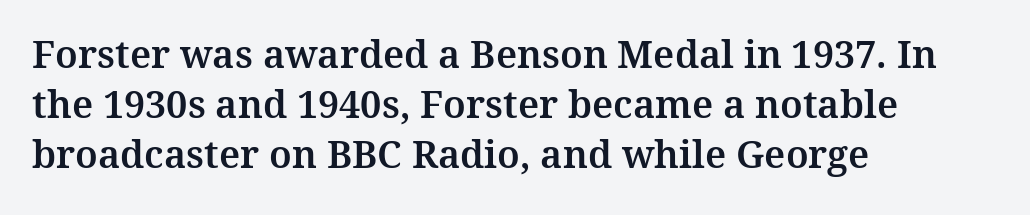
The image shows 38 px serif type, upright; set left-aligned, normal line spacing (1.31x), normal letter spacing, not underlined; medium stroke contrast and a medium x-height.
